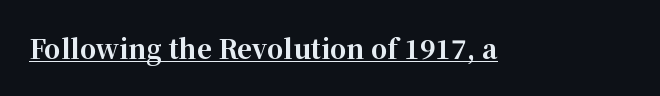
Q: Is the text bold? A: Yes.
Q: Is the text italic (slanted)? A: No, it is upright.
Q: Is the text underlined? A: Yes.
Q: Is the spacing between letters normal or unusually wide? A: Normal.
